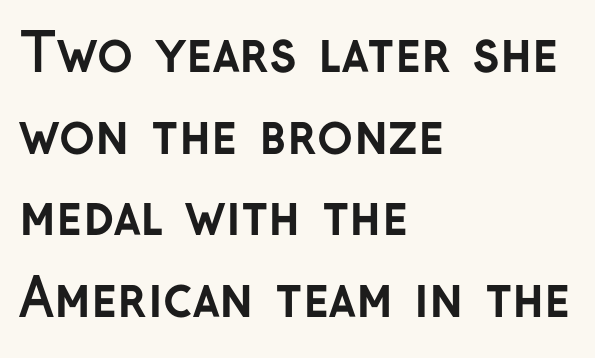
Notice how the stems are strictly vertical — no italics here. The strip under each line holds only bare page. Is the letter spacing exaggerated? No — it looks like the ordinary default. You could not count columns in this text — the font is proportionally spaced. Honestly, the row spacing looks completely unremarkable. Examine the stroke ends and you'll find no serifs.
